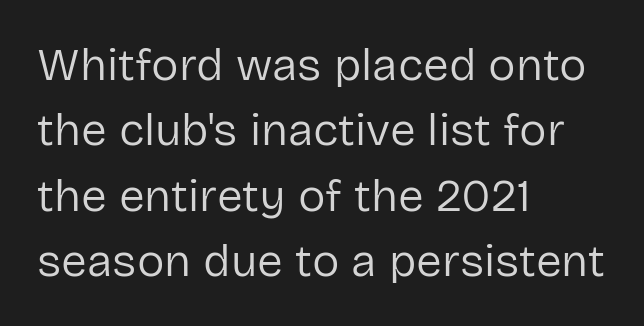
{"serif": "no", "italic": "no", "bold": "no", "weight": "regular", "width": "normal", "stroke_contrast": "low", "x_height": "medium", "monospaced": "no", "underline": "no", "align": "left", "line_spacing": "normal", "line_spacing_ratio": 1.42, "letter_spacing": "normal", "letter_spacing_em": 0.0, "glyph_px": 46}
